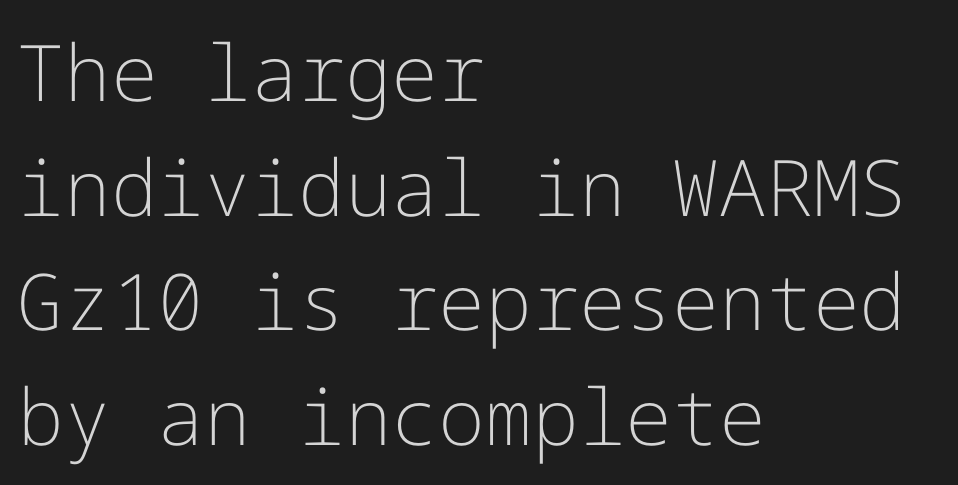
Q: Is the text bold? A: No.
Q: Is the text italic (slanted)? A: No, it is upright.
Q: Is the typeface a serif or a sans-serif typeface? A: Sans-serif.
Q: Is the text underlined? A: No.
Q: How is the paragraph aligned? A: Left-aligned.
Q: Is the spacing between letters normal or unusually wide? A: Normal.
Q: Is the spacing between lines tight, normal or loose? A: Normal.
Q: Width (condensed, normal, or wide)? A: Normal.
Q: Stroke contrast? A: Low.
Q: x-height? A: Medium.
